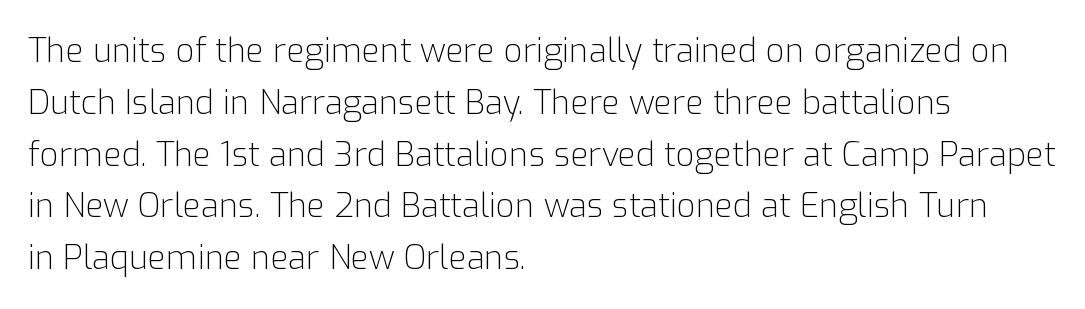
The image shows 33 px light sans-serif type, upright; set left-aligned, normal line spacing (1.57x), normal letter spacing, not underlined; low stroke contrast and a medium x-height.
